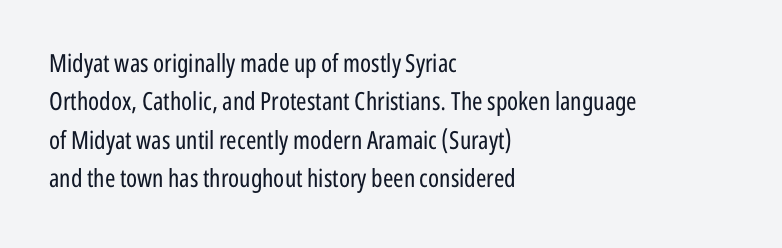
The image shows 25 px text type, upright; set left-aligned, normal line spacing (1.54x), normal letter spacing, not underlined.
